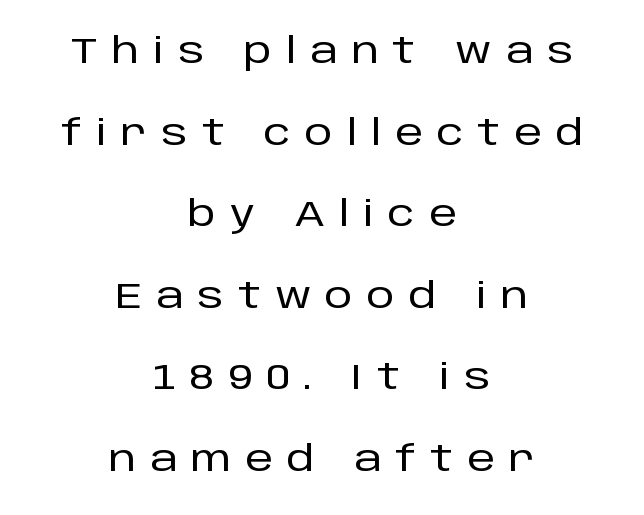
Observe the absence of serifs on each vertical stroke in this sample. The rag falls on both sides of this text block equally. Does the lettering tilt? It doesn't — this is upright. The passage shown has open, widely tracked lettering throughout.
